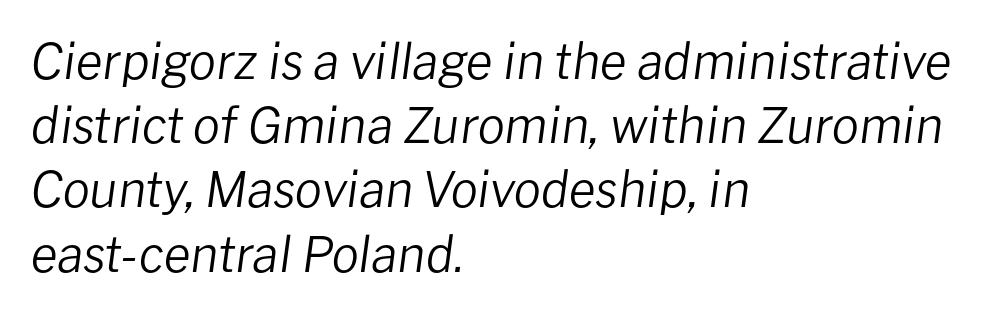
Regarding leading, the lines here are spaced in the standard way. The font sits on the lighter half of the weight spectrum, regular included. Between one letter and the next there's only the usual sliver of space. This sample uses an oblique cut, with every glyph tilted off the vertical. Is the block centered? No — it sits flush against the left margin. The space directly below the letters is spotless.
